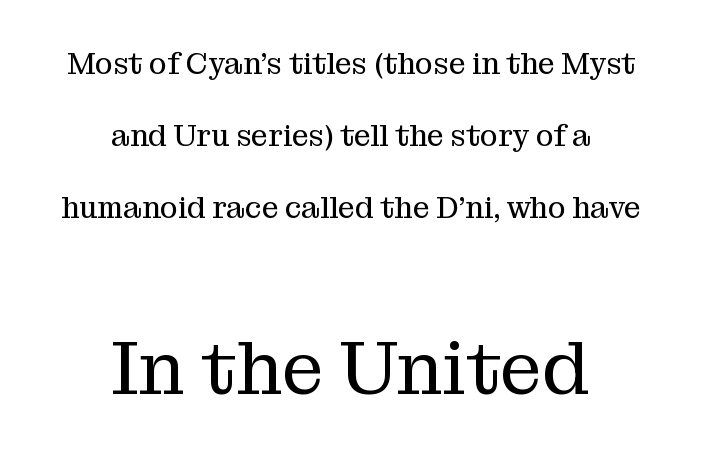
The more generous point size was reserved for the lower chunk. Clear beneath every line of the passage. The face used here is rendered with its standard letterfit. In terms of letterform style, serifs are clearly present.
